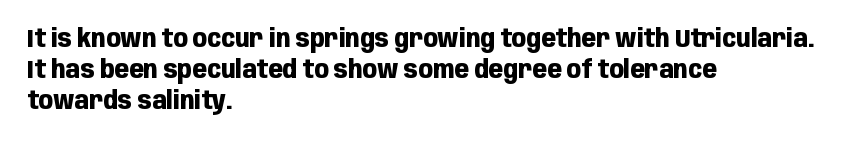
{"italic": "no", "bold": "yes", "underline": "no", "align": "left", "line_spacing": "normal", "line_spacing_ratio": 1.29, "letter_spacing": "normal", "letter_spacing_em": 0.0, "glyph_px": 24}
